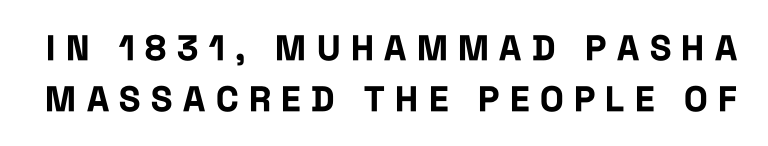
The image shows 35 px bold, condensed sans-serif type, upright; set normal line spacing (1.47x), unusually wide letter spacing (+0.3 em), not underlined; low stroke contrast and a large x-height.
